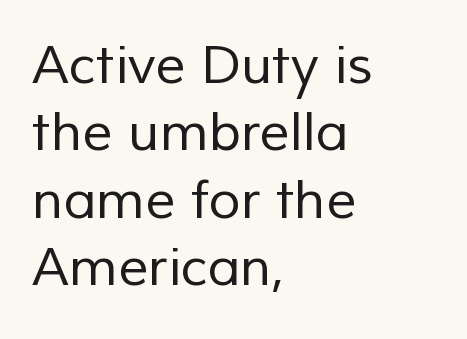
{"serif": "no", "bold": "no", "weight": "regular", "width": "normal", "stroke_contrast": "low", "x_height": "medium", "monospaced": "no", "underline": "no", "align": "left", "line_spacing": "normal", "line_spacing_ratio": 1.27, "letter_spacing": "normal", "letter_spacing_em": 0.0, "glyph_px": 53}
